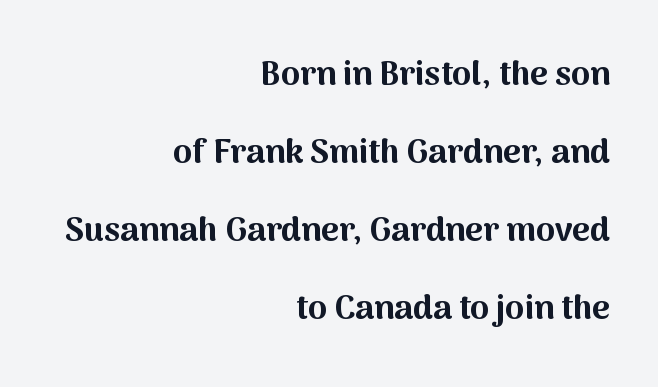
{"serif": "no", "italic": "no", "bold": "yes", "weight": "bold", "width": "normal", "stroke_contrast": "medium", "x_height": "medium", "monospaced": "no", "underline": "no", "align": "right", "line_spacing": "loose", "line_spacing_ratio": 2.29, "letter_spacing": "normal", "letter_spacing_em": 0.0, "glyph_px": 34}
